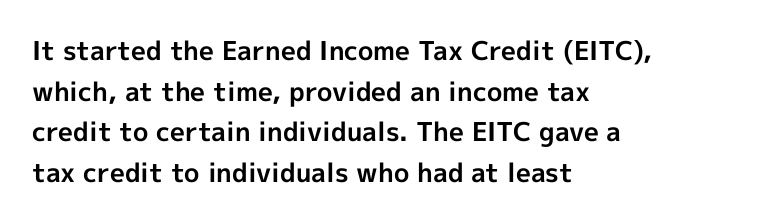
Q: Is the text bold? A: Yes.
Q: Is the text italic (slanted)? A: No, it is upright.
Q: Is the text underlined? A: No.
Q: How is the paragraph aligned? A: Left-aligned.
Q: Is the spacing between letters normal or unusually wide? A: Normal.
Q: Is the spacing between lines tight, normal or loose? A: Normal.
